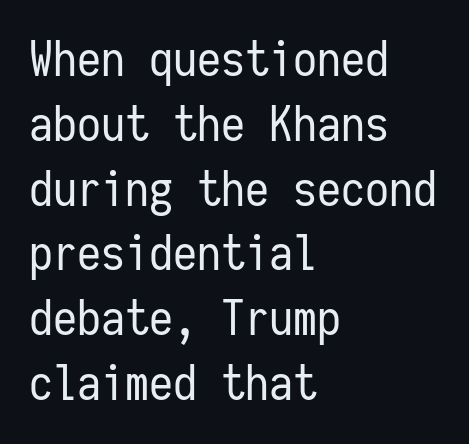
Bold? No — there's no thickening of the strokes. Each new line begins a customary step beneath the previous one. This rendering uses left alignment, leaving the right contour irregular. The face used here is a sans, in the tradition of grotesques and geometrics. Plain, unruled lines of type.
